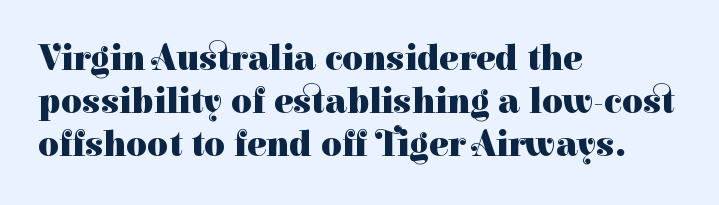
Q: Is the text bold? A: Yes.
Q: Is the text italic (slanted)? A: No, it is upright.
Q: Is the typeface a serif or a sans-serif typeface? A: Serif.
Q: Is the text underlined? A: No.
Q: How is the paragraph aligned? A: Left-aligned.
Q: Is the spacing between letters normal or unusually wide? A: Normal.
Q: Width (condensed, normal, or wide)? A: Normal.
Q: Stroke contrast? A: High.
Q: x-height? A: Medium.
Q: Monospaced? A: No.
